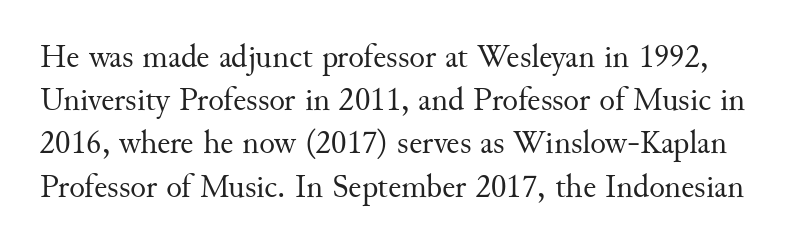
Q: Is the text bold? A: No.
Q: Is the text italic (slanted)? A: No, it is upright.
Q: Is the typeface a serif or a sans-serif typeface? A: Serif.
Q: Is the text underlined? A: No.
Q: Is the spacing between letters normal or unusually wide? A: Normal.
Q: Is the spacing between lines tight, normal or loose? A: Normal.
Q: Width (condensed, normal, or wide)? A: Normal.
Q: Stroke contrast? A: Medium.
Q: x-height? A: Small.
Q: Monospaced? A: No.
